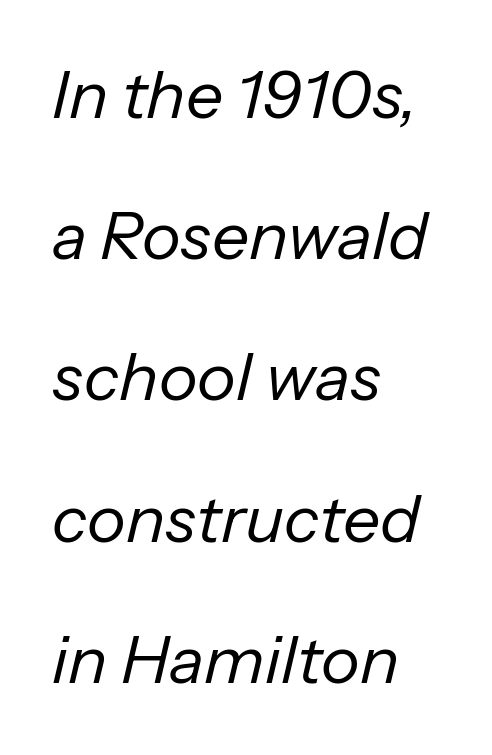
The image shows 66 px regular-weight type, italic (leaning right); set left-aligned, loose line spacing (2.14x), normal letter spacing, not underlined; low stroke contrast and a medium x-height.
